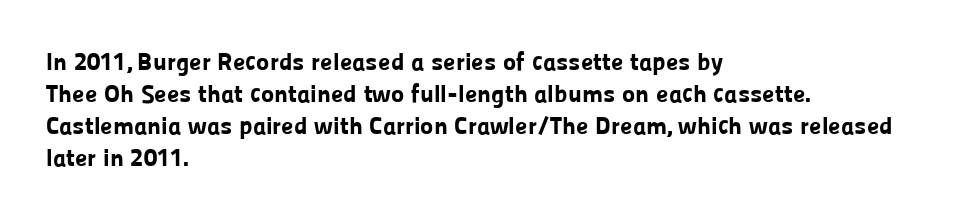
The image shows 25 px bold type, upright; set left-aligned, normal line spacing (1.28x), normal letter spacing, not underlined.
